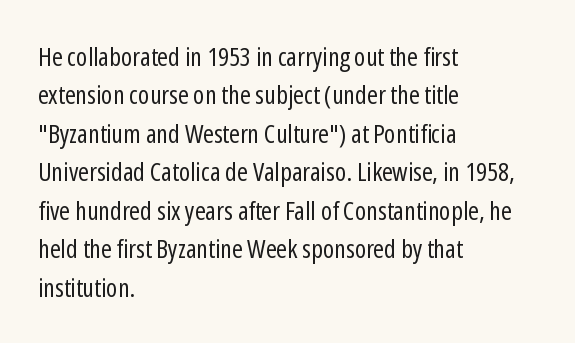
Q: Is the text bold? A: No.
Q: Is the text italic (slanted)? A: No, it is upright.
Q: Is the text underlined? A: No.
Q: How is the paragraph aligned? A: Left-aligned.
Q: Is the spacing between letters normal or unusually wide? A: Normal.
Q: Is the spacing between lines tight, normal or loose? A: Normal.
